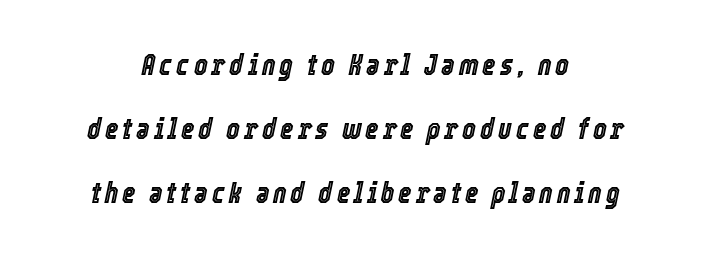
The image shows 29 px condensed type, italic (leaning right); set centered, loose line spacing (2.21x), not underlined; a medium x-height.
